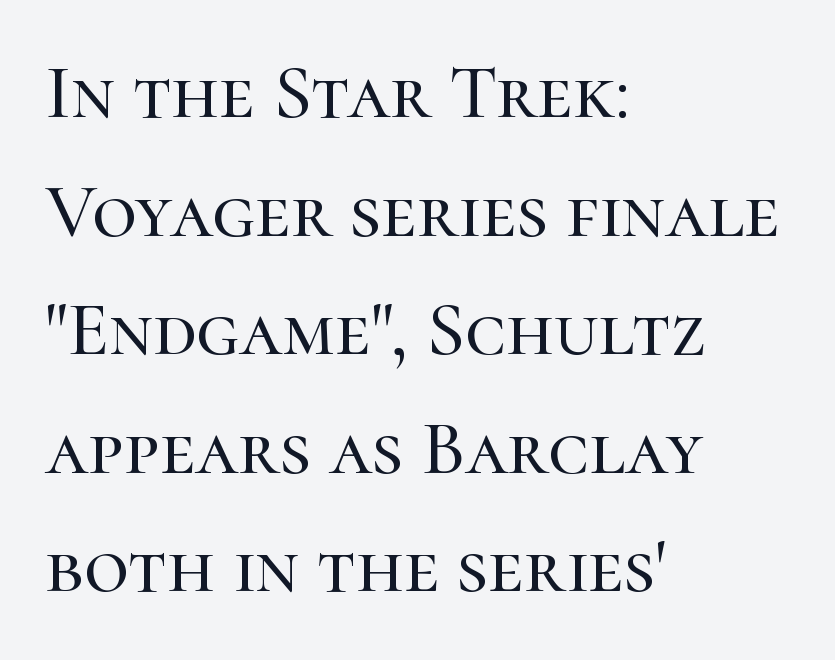
These lines are rendered in a variable-pitch font. The lines are quadded left. The letters sit at their default tracking, neither squeezed nor spread. Notice how the stems are strictly vertical — no italics here. Vertically, the passage feels balanced, rows spaced as you'd expect.
